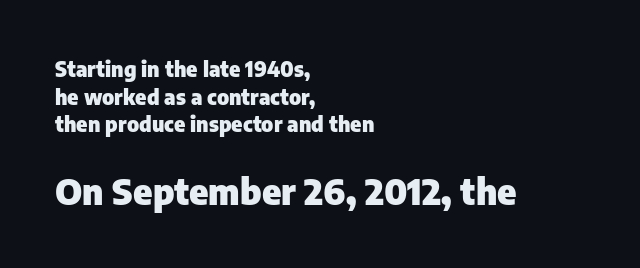
Q: Is the text bold? A: Yes.
Q: Is the text italic (slanted)? A: No, it is upright.
Q: Is the typeface a serif or a sans-serif typeface? A: Sans-serif.
Q: Is the text underlined? A: No.
Q: How is the paragraph aligned? A: Left-aligned.
Q: Is the spacing between letters normal or unusually wide? A: Normal.
Q: Is the spacing between lines tight, normal or loose? A: Normal.
Q: Which block of text is set in a larger size, the first (top) or the second (bottom)? A: The second (bottom) one.
Q: Width (condensed, normal, or wide)? A: Normal.
Q: Stroke contrast? A: Low.
Q: x-height? A: Medium.
Q: Monospaced? A: No.
